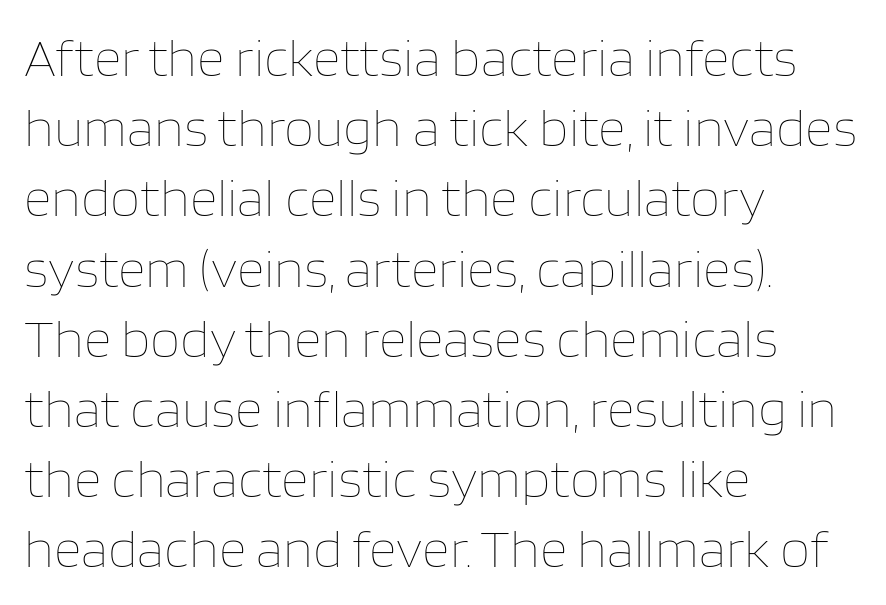
{"italic": "no", "bold": "no", "weight": "thin", "width": "normal", "stroke_contrast": "low", "x_height": "large", "monospaced": "no", "underline": "no", "align": "left", "line_spacing": "normal", "line_spacing_ratio": 1.3, "letter_spacing": "normal", "letter_spacing_em": 0.0, "glyph_px": 54}
